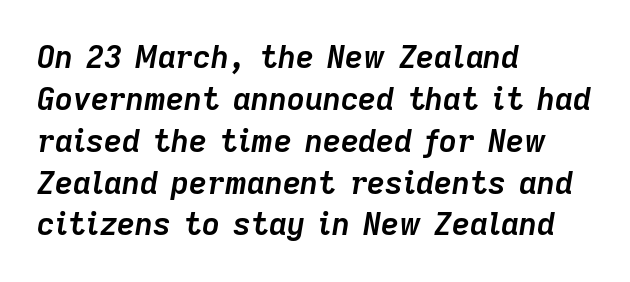
Honestly, the letter spacing is just normal — you wouldn't notice it. The glyphs are unaccompanied by any horizontal stroke below them. This sample has the flowing, uneven cadence of proportional lettering. Does the leading feel generous? No, just average. The paragraph shown leans on its left margin.
